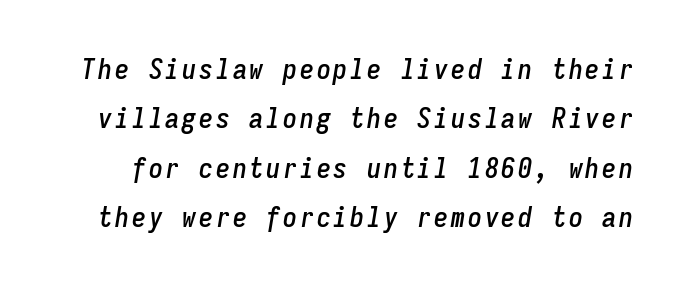
The image shows 28 px condensed type, italic (leaning right), monospaced; set line spacing 1.76x, not underlined; low stroke contrast and a medium x-height.
